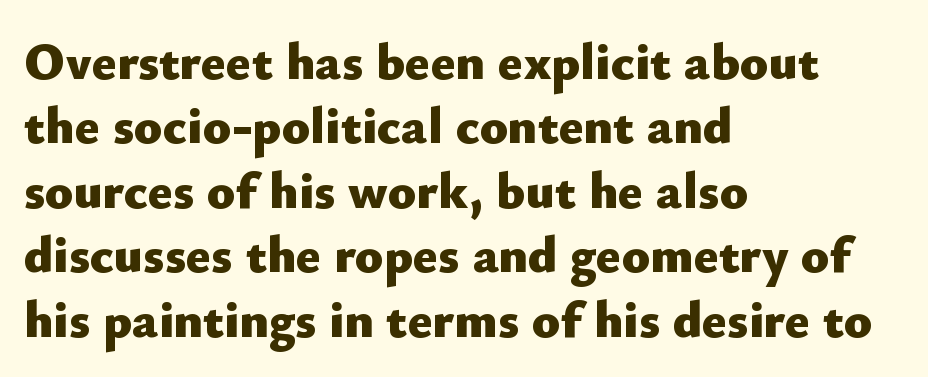
{"serif": "no", "italic": "no", "bold": "yes", "weight": "heavy", "width": "normal", "stroke_contrast": "low", "x_height": "small", "monospaced": "no", "underline": "no", "align": "left", "line_spacing_ratio": 1.24, "letter_spacing": "normal", "letter_spacing_em": 0.0, "glyph_px": 52}
